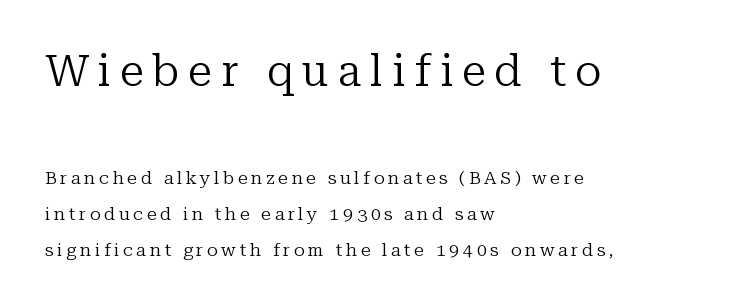
If you drew a line through each stem, it would be perfectly vertical. Stroke thickness stays within the range of a standard reading face or lighter. You could not count columns in this text — the font is proportionally spaced. Reading down the column, the eye jumps a long way to each next line.
